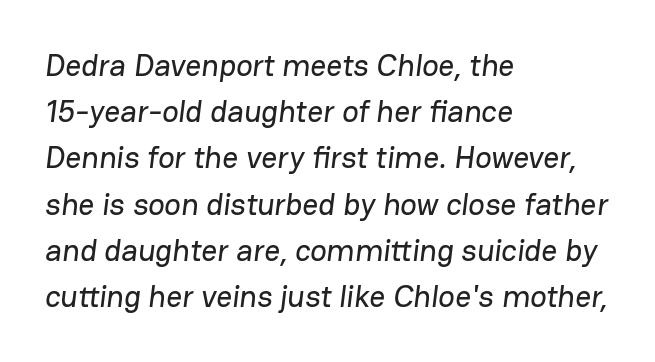
Default kerning and tracking; the words read as compact shapes. The rendering anchors every line to the left-hand side. The foot of each line stays bare and open. The typeface chosen for these lines omits serifs. If you measured baseline to baseline, you'd find a middling distance.
